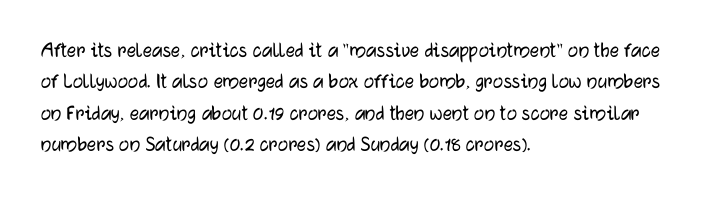
{"italic": "no", "underline": "no", "align": "left", "line_spacing": "normal", "line_spacing_ratio": 1.36, "letter_spacing": "normal", "letter_spacing_em": 0.0, "glyph_px": 23}
